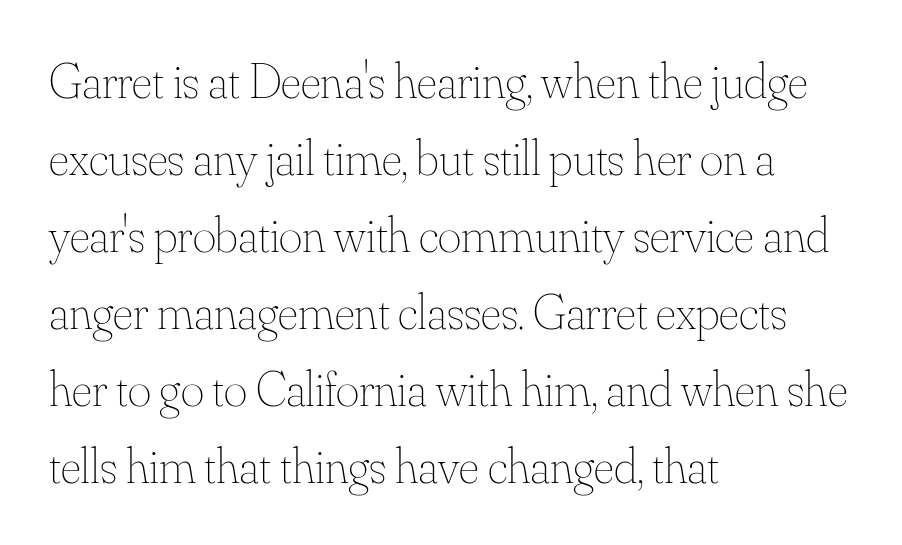
Q: Is the text bold? A: No.
Q: Is the text italic (slanted)? A: No, it is upright.
Q: Is the text underlined? A: No.
Q: How is the paragraph aligned? A: Left-aligned.
Q: Is the spacing between letters normal or unusually wide? A: Normal.
Q: Is the spacing between lines tight, normal or loose? A: Normal.
Q: Width (condensed, normal, or wide)? A: Normal.
Q: Stroke contrast? A: Medium.
Q: x-height? A: Small.
Q: Monospaced? A: No.
